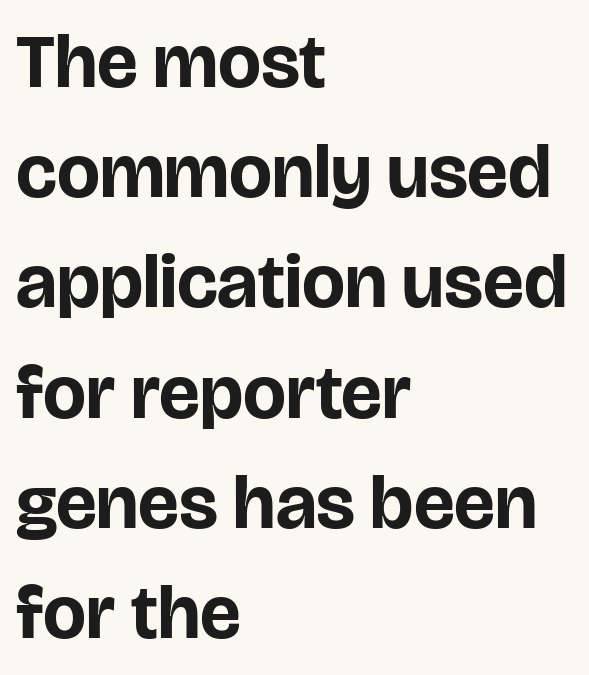
Layout note: lines flush left. A typesetter would call this zero additional tracking. Looks like regular typesetting: each glyph gets only the width it needs. Check the space under the baseline: it is left empty.
